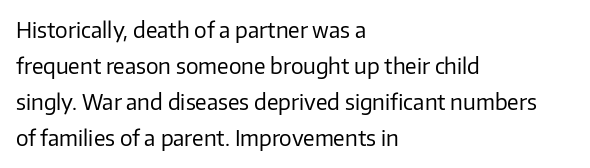
{"italic": "no", "bold": "no", "underline": "no", "align": "left", "line_spacing_ratio": 1.72, "letter_spacing": "normal", "letter_spacing_em": 0.0, "glyph_px": 21}
